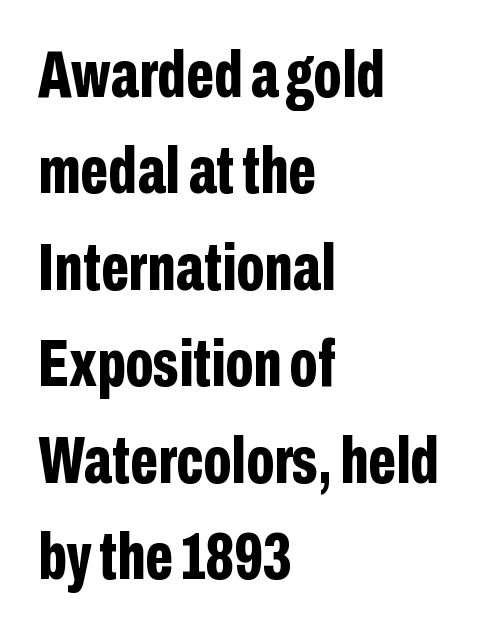
{"serif": "no", "italic": "no", "bold": "yes", "weight": "bold", "width": "condensed", "stroke_contrast": "low", "x_height": "medium", "monospaced": "no", "underline": "no", "align": "left", "line_spacing": "normal", "line_spacing_ratio": 1.44, "letter_spacing": "normal", "letter_spacing_em": 0.0, "glyph_px": 67}
